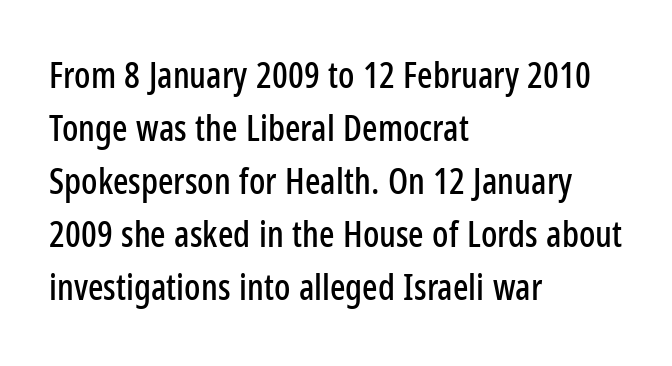
Just letters on the line, the space beneath them empty. These lines are rendered in a variable-pitch font. You can tell from the bare stems that sans-serif type was used. Nope, not italic — everything's standing straight. The typesetter chose a ragged-right arrangement here. One glance says typical: line gaps are just what's usual.
